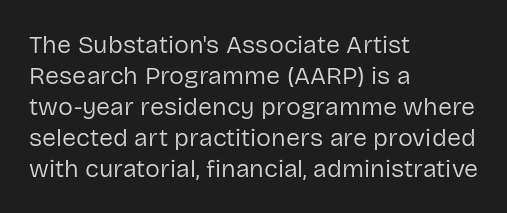
{"italic": "no", "bold": "no", "underline": "no", "align": "left", "line_spacing_ratio": 1.24, "letter_spacing": "normal", "letter_spacing_em": 0.0, "glyph_px": 25}
